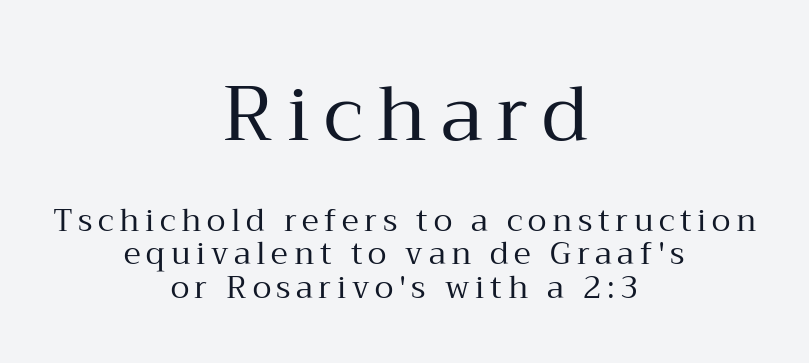
The image shows 77 px regular-weight serif type, upright; set centered, tight line spacing (1.09x), not underlined; the first (top) block is 2.48x larger; medium stroke contrast and a medium x-height.
